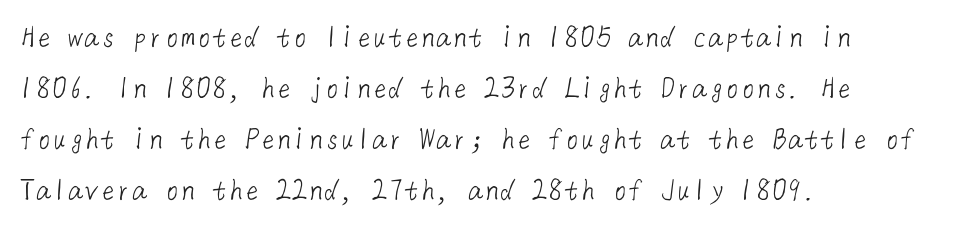
Ink coverage per letter is moderate at most. Teacher's note: observe the even left margin — that is flush-left alignment. The string is rendered with underlining switched off. Inter-character spacing is left at the font's built-in metrics. The type family on display is of the sans-serif kind.
